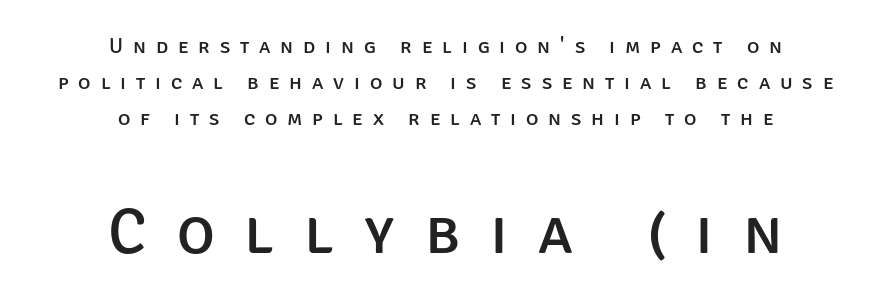
Q: Is the text italic (slanted)? A: No, it is upright.
Q: Is the typeface a serif or a sans-serif typeface? A: Sans-serif.
Q: Is the text underlined? A: No.
Q: How is the paragraph aligned? A: Centered.
Q: Is the spacing between letters normal or unusually wide? A: Unusually wide.
Q: Which block of text is set in a larger size, the first (top) or the second (bottom)? A: The second (bottom) one.
Q: Width (condensed, normal, or wide)? A: Normal.
Q: Stroke contrast? A: Low.
Q: x-height? A: Large.
Q: Monospaced? A: No.
